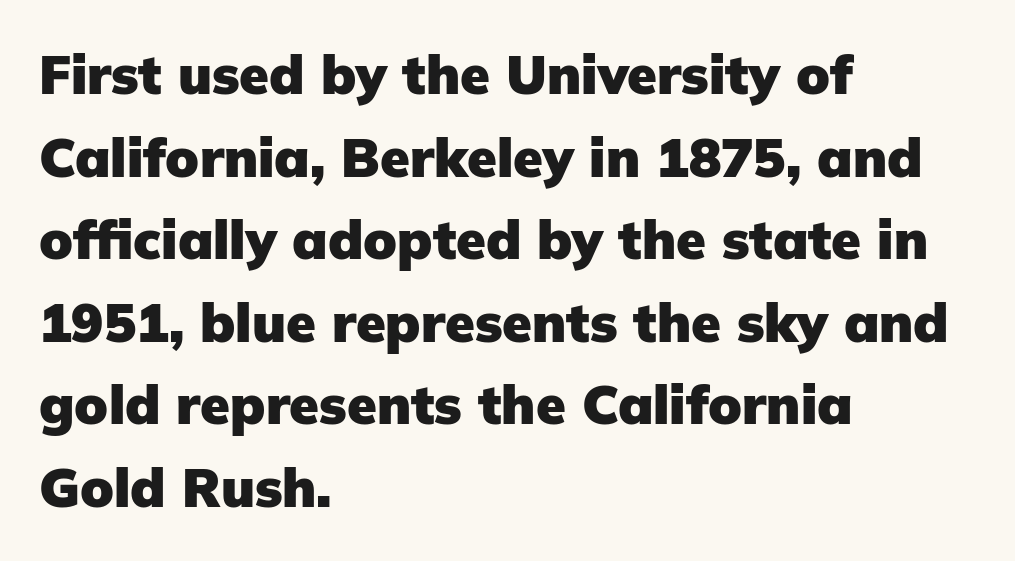
{"serif": "no", "italic": "no", "bold": "yes", "weight": "heavy", "width": "normal", "stroke_contrast": "low", "x_height": "medium", "monospaced": "no", "underline": "no", "align": "left", "line_spacing": "normal", "line_spacing_ratio": 1.53, "letter_spacing": "normal", "letter_spacing_em": 0.0, "glyph_px": 54}
